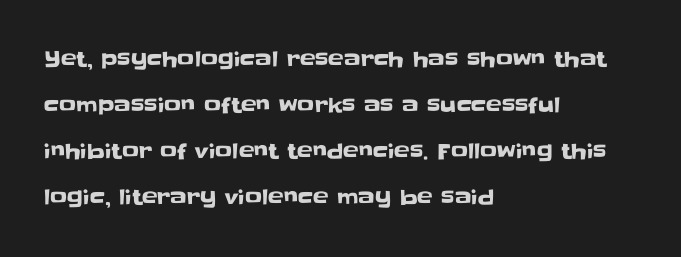
{"italic": "no", "underline": "no", "align": "left", "line_spacing": "loose", "line_spacing_ratio": 2.19, "letter_spacing": "normal", "letter_spacing_em": 0.0, "glyph_px": 21}
